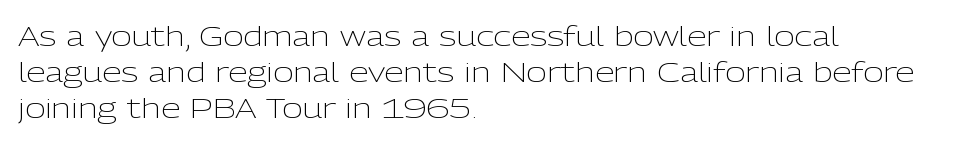
Q: Is the text bold? A: No.
Q: Is the text italic (slanted)? A: No, it is upright.
Q: Is the typeface a serif or a sans-serif typeface? A: Sans-serif.
Q: Is the text underlined? A: No.
Q: How is the paragraph aligned? A: Left-aligned.
Q: Is the spacing between letters normal or unusually wide? A: Normal.
Q: Is the spacing between lines tight, normal or loose? A: Normal.
Q: Width (condensed, normal, or wide)? A: Normal.
Q: Stroke contrast? A: Low.
Q: x-height? A: Medium.
Q: Monospaced? A: No.
